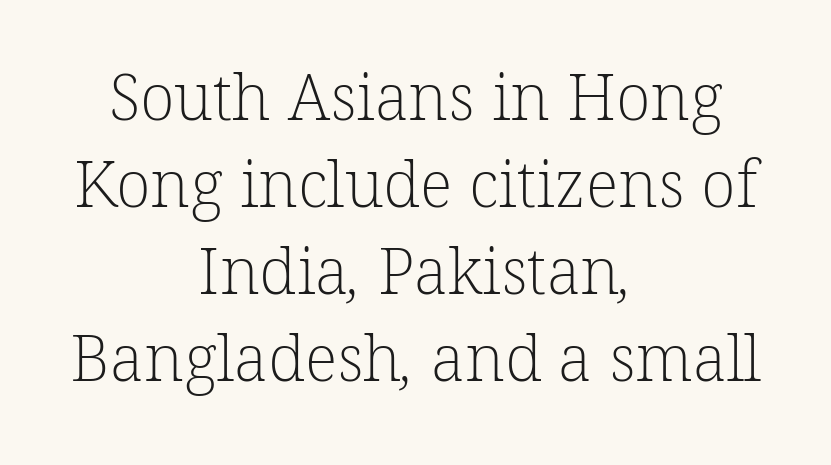
Q: Is the text bold? A: No.
Q: Is the typeface a serif or a sans-serif typeface? A: Serif.
Q: Is the text underlined? A: No.
Q: How is the paragraph aligned? A: Centered.
Q: Is the spacing between letters normal or unusually wide? A: Normal.
Q: Is the spacing between lines tight, normal or loose? A: Normal.
Q: Width (condensed, normal, or wide)? A: Normal.
Q: Stroke contrast? A: Low.
Q: x-height? A: Medium.
Q: Monospaced? A: No.
